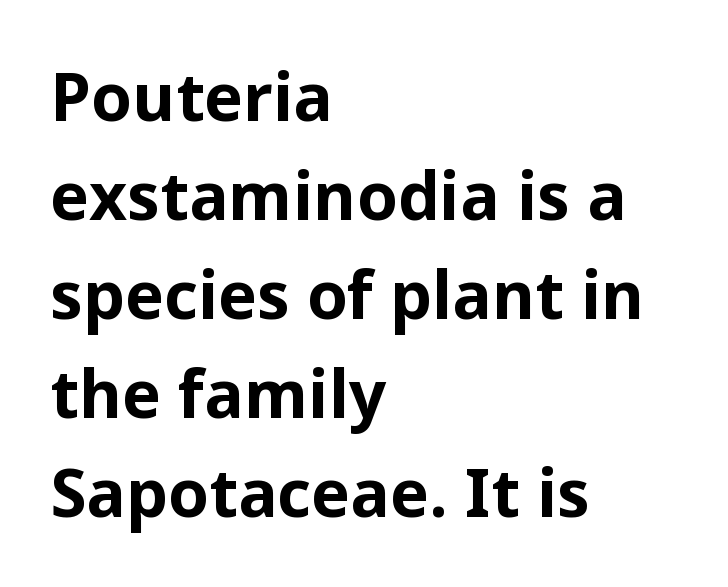
The space directly below the letters is spotless. Heavy-handed strokes throughout: this text is bold. Default kerning and tracking; the words read as compact shapes. Characters remain perfectly vertical along every line. Line starts are locked; line ends wander. The glyphs in this specimen are sans serif.
